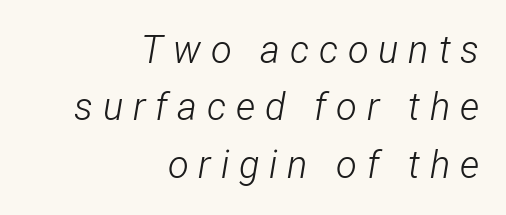
The image shows 38 px light, condensed type, italic (leaning right); set right-aligned, normal line spacing (1.51x), unusually wide letter spacing (+0.26 em), not underlined; low stroke contrast and a medium x-height.
